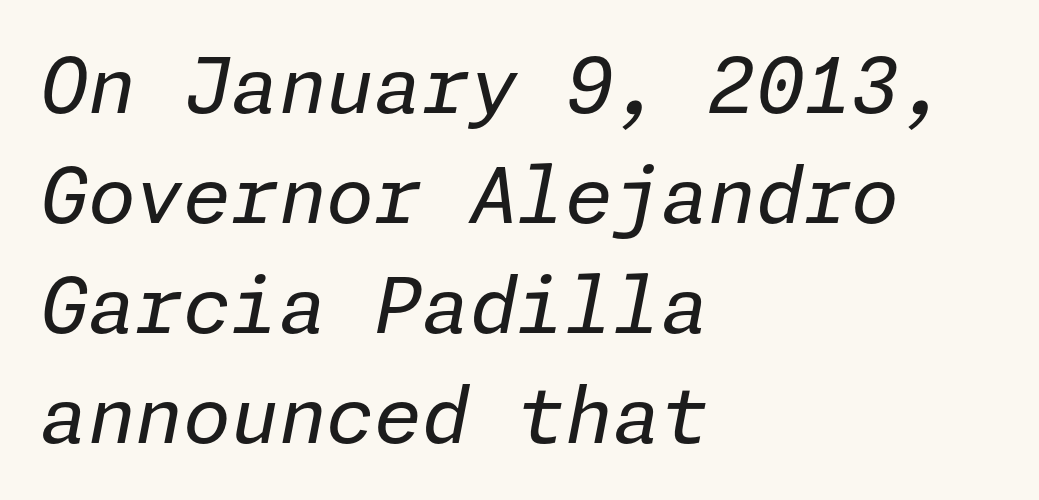
The image shows 77 px regular-weight type, italic (leaning right); set left-aligned, normal line spacing (1.43x), normal letter spacing, not underlined; low stroke contrast and a medium x-height.
